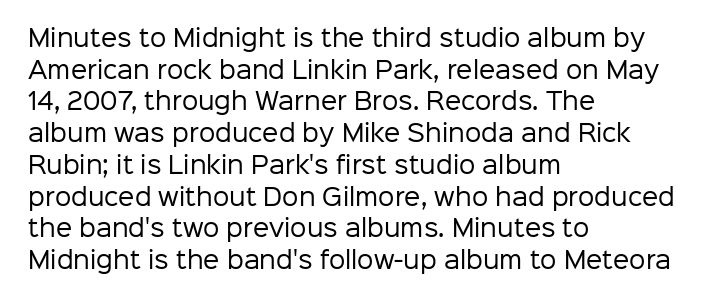
Q: Is the text bold? A: No.
Q: Is the text italic (slanted)? A: No, it is upright.
Q: Is the text underlined? A: No.
Q: How is the paragraph aligned? A: Left-aligned.
Q: Is the spacing between letters normal or unusually wide? A: Normal.
Q: Is the spacing between lines tight, normal or loose? A: Normal.
